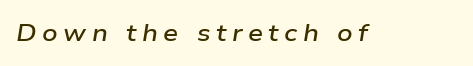
{"italic": "yes", "lean": "right", "slant_degrees": 9, "bold": "semi", "underline": "no", "letter_spacing": "wide", "letter_spacing_em": 0.23, "glyph_px": 24}
